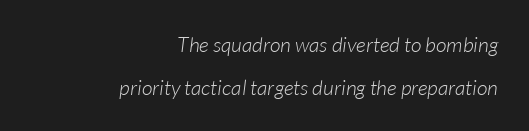
{"italic": "yes", "lean": "right", "slant_degrees": 7, "bold": "no", "underline": "no", "align": "right", "line_spacing": "loose", "line_spacing_ratio": 2.03, "letter_spacing": "normal", "letter_spacing_em": 0.0, "glyph_px": 21}
